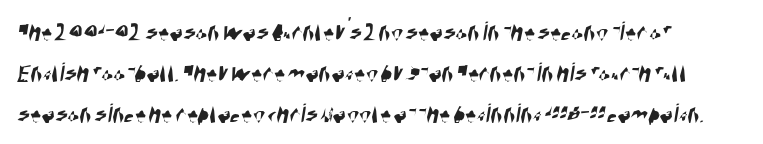
Q: Is the typeface a serif or a sans-serif typeface? A: Sans-serif.
Q: Is the text underlined? A: No.
Q: How is the paragraph aligned? A: Left-aligned.
Q: Is the spacing between letters normal or unusually wide? A: Normal.
Q: Is the spacing between lines tight, normal or loose? A: Normal.
Q: Width (condensed, normal, or wide)? A: Condensed.
Q: Stroke contrast? A: High.
Q: x-height? A: Large.
Q: Monospaced? A: No.
